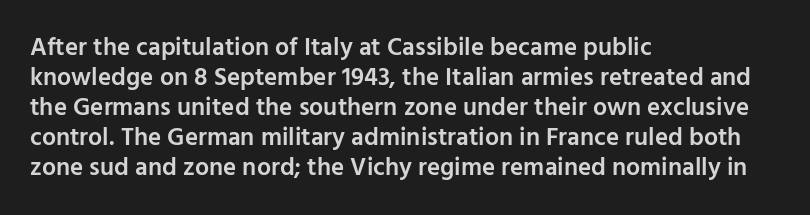
Q: Is the text bold? A: Semi-bold.
Q: Is the text italic (slanted)? A: No, it is upright.
Q: Is the text underlined? A: No.
Q: How is the paragraph aligned? A: Left-aligned.
Q: Is the spacing between letters normal or unusually wide? A: Normal.
